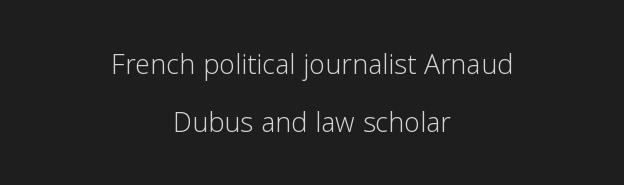
{"serif": "no", "italic": "no", "bold": "no", "weight": "light", "width": "normal", "stroke_contrast": "low", "x_height": "medium", "monospaced": "no", "underline": "no", "align": "center", "line_spacing": "normal", "line_spacing_ratio": 1.61, "letter_spacing": "normal", "letter_spacing_em": 0.0, "glyph_px": 36}
